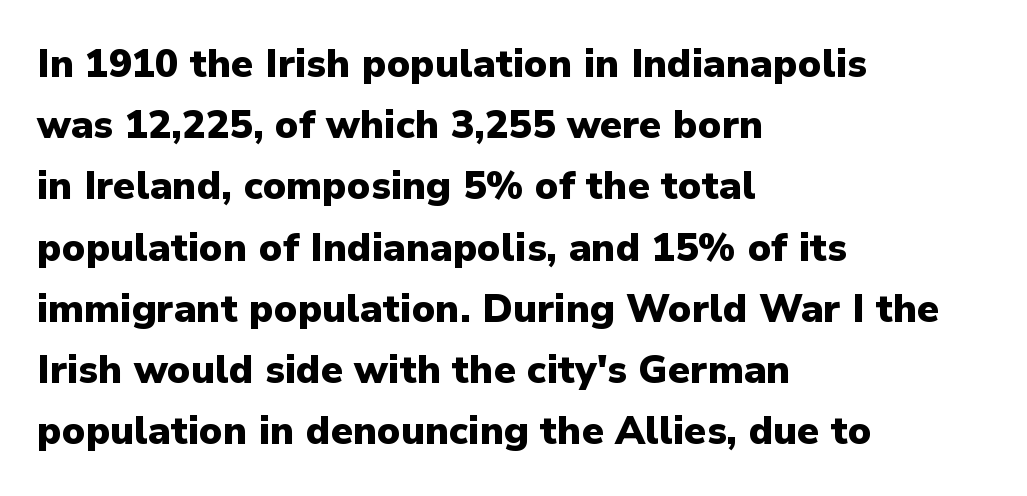
The image shows 39 px heavy sans-serif type, upright; set left-aligned, normal line spacing (1.57x), normal letter spacing, not underlined; low stroke contrast and a medium x-height.
